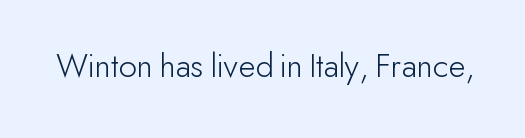
Q: Is the text bold? A: No.
Q: Is the text italic (slanted)? A: No, it is upright.
Q: Is the typeface a serif or a sans-serif typeface? A: Sans-serif.
Q: Is the text underlined? A: No.
Q: Is the spacing between letters normal or unusually wide? A: Normal.
Q: Width (condensed, normal, or wide)? A: Normal.
Q: Stroke contrast? A: Low.
Q: x-height? A: Small.
Q: Monospaced? A: No.
